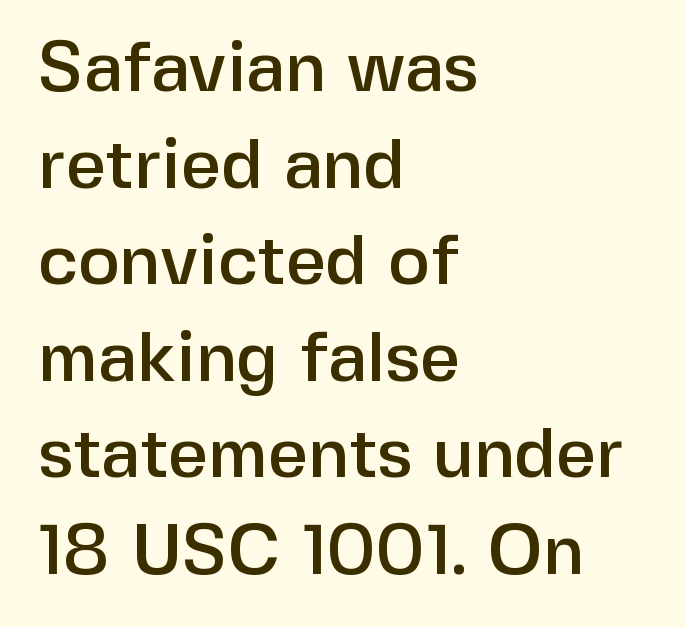
The image shows 70 px sans-serif type, upright; set left-aligned, normal line spacing (1.38x), normal letter spacing, not underlined; low stroke contrast and a medium x-height.
